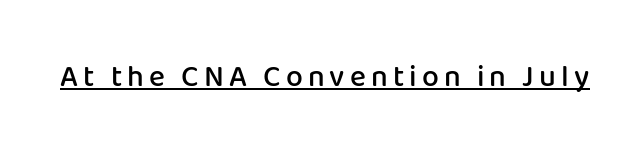
The image shows 30 px semibold sans-serif type, upright; set underlined; low stroke contrast and a medium x-height.
